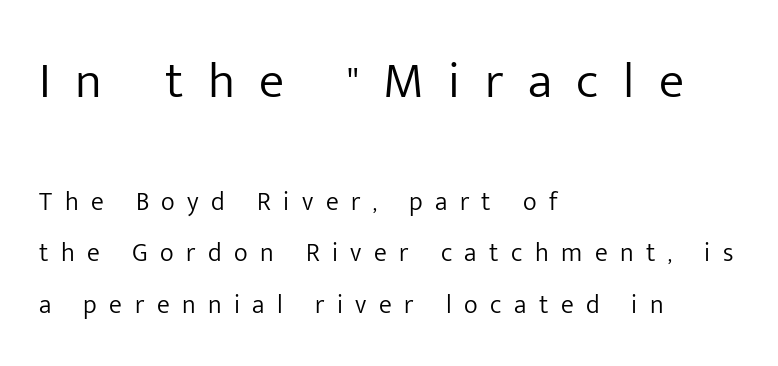
The image shows 51 px light sans-serif type, upright; set left-aligned, loose line spacing (1.97x), unusually wide letter spacing (+0.48 em), not underlined; the first (top) block is 1.96x larger; low stroke contrast and a medium x-height.
